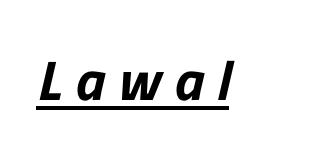
Q: Is the typeface a serif or a sans-serif typeface? A: Sans-serif.
Q: Is the text underlined? A: Yes.
Q: Is the spacing between letters normal or unusually wide? A: Unusually wide.
Q: Width (condensed, normal, or wide)? A: Normal.
Q: Stroke contrast? A: Low.
Q: x-height? A: Medium.
Q: Monospaced? A: No.
